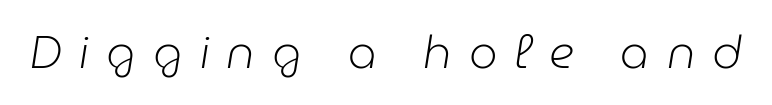
Q: Is the text bold? A: No.
Q: Is the text italic (slanted)? A: Yes, it leans right by about 9 degrees.
Q: Is the text underlined? A: No.
Q: Is the spacing between letters normal or unusually wide? A: Unusually wide.
Q: Width (condensed, normal, or wide)? A: Normal.
Q: Stroke contrast? A: Low.
Q: x-height? A: Medium.
Q: Monospaced? A: No.
